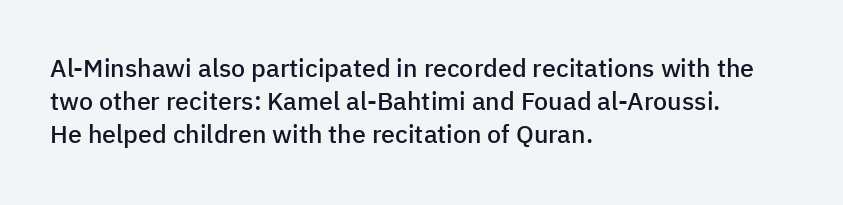
Q: Is the text bold? A: Semi-bold.
Q: Is the text italic (slanted)? A: No, it is upright.
Q: Is the text underlined? A: No.
Q: How is the paragraph aligned? A: Left-aligned.
Q: Is the spacing between letters normal or unusually wide? A: Normal.
Q: Is the spacing between lines tight, normal or loose? A: Normal.
